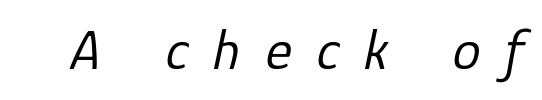
{"italic": "yes", "lean": "right", "slant_degrees": 12, "bold": "no", "weight": "regular", "width": "normal", "stroke_contrast": "low", "x_height": "medium", "monospaced": "no", "underline": "no", "letter_spacing": "wide", "letter_spacing_em": 0.45, "glyph_px": 56}
